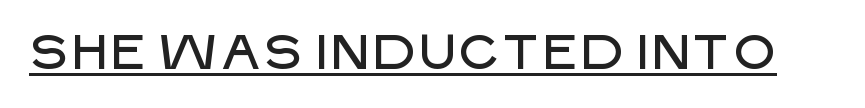
Is this a sans? Yes — the strokes have no serifs. The letters advance in unequal steps, a hallmark of proportional type. This sample uses plain, unmodified letter spacing. Underline: present. The type sits square on the baseline with zero lean.
